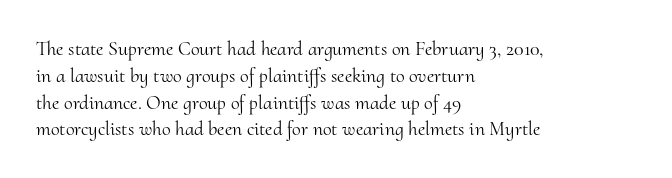
{"italic": "no", "bold": "no", "underline": "no", "align": "left", "line_spacing": "normal", "line_spacing_ratio": 1.34, "letter_spacing": "normal", "letter_spacing_em": 0.0, "glyph_px": 20}
